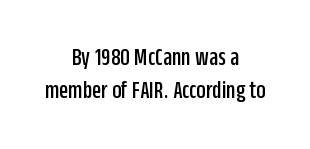
Notice how the stems are strictly vertical — no italics here. The strip under each line holds only bare page. Letter spacing: default. Does the copy run flush right? No — it is centered line by line. This block has exactly the height ordinary leading produces.
